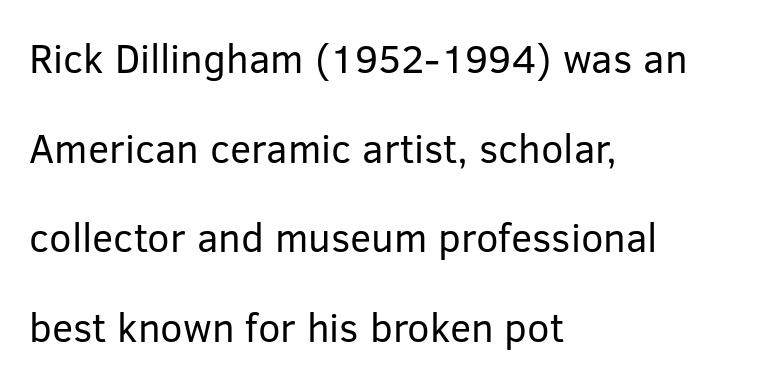
The image shows 40 px regular-weight sans-serif type, upright; set left-aligned, loose line spacing (2.24x), normal letter spacing, not underlined; low stroke contrast and a medium x-height.
